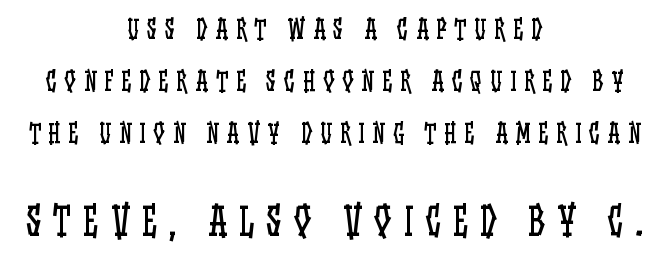
Q: Is the text bold? A: No.
Q: Is the text italic (slanted)? A: No, it is upright.
Q: Is the text underlined? A: No.
Q: How is the paragraph aligned? A: Centered.
Q: Is the spacing between letters normal or unusually wide? A: Unusually wide.
Q: Is the spacing between lines tight, normal or loose? A: Loose.
Q: Which block of text is set in a larger size, the first (top) or the second (bottom)? A: The second (bottom) one.
Q: Width (condensed, normal, or wide)? A: Condensed.
Q: Stroke contrast? A: Low.
Q: x-height? A: Large.
Q: Monospaced? A: No.
